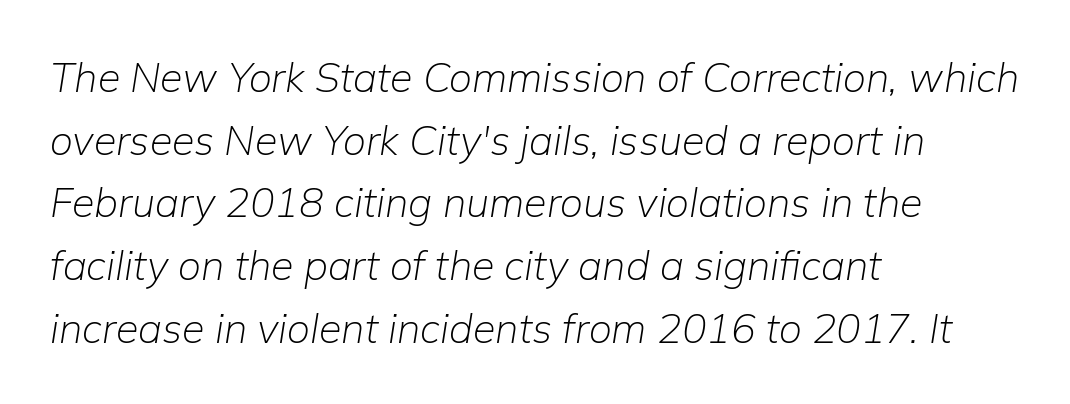
A typesetter would call this leading conventional body-copy spacing. Is the letter spacing exaggerated? No — it looks like the ordinary default. The compositor pushed each line to the left boundary. Posture: slanted. Any mark beneath the type? The region is blank. A typesetter would call this proportional, since set widths differ per character.
